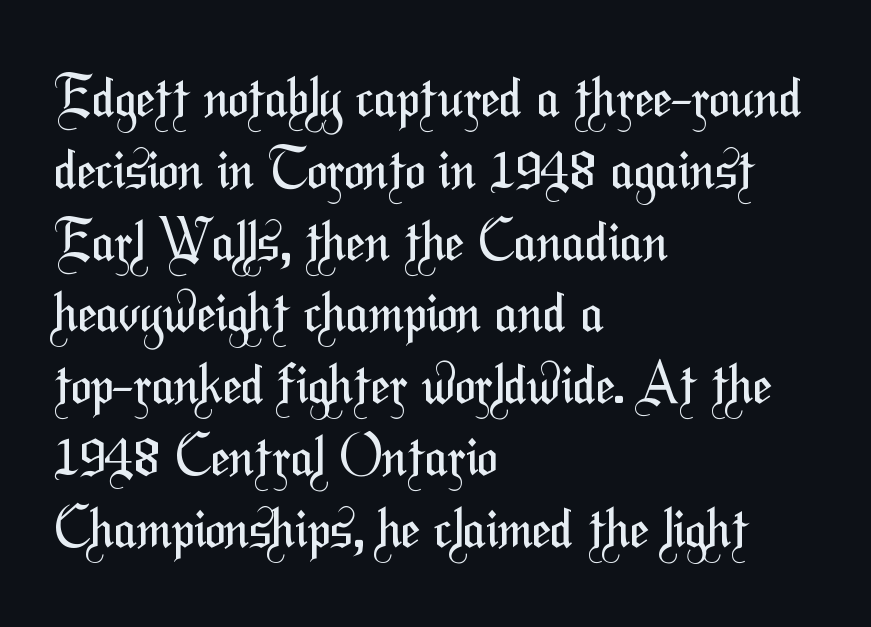
Here the glyphs are tracked normally, forming tight word shapes. This sample keeps an unexceptional amount of space between lines. Each row of text sits above clean, open space. Is this a sans? Yes — the strokes have no serifs. Letters have the restrained weight of plain body copy at most. Does the copy run flush right? No — it runs flush left.
